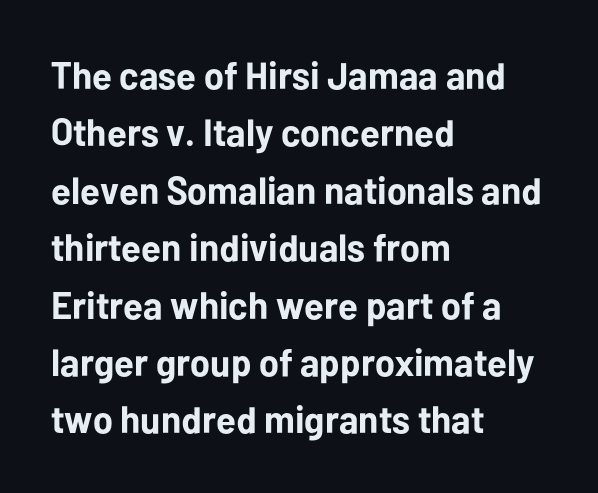
Tracking value appears to be zero — textbook default spacing. Proportional: the letters do not fall into vertical columns. Bare-footed words on every line. When letters stand straight like this, we call the style roman or upright. Line spacing here is normal. Pretty heavy lettering here — definitely bold.
